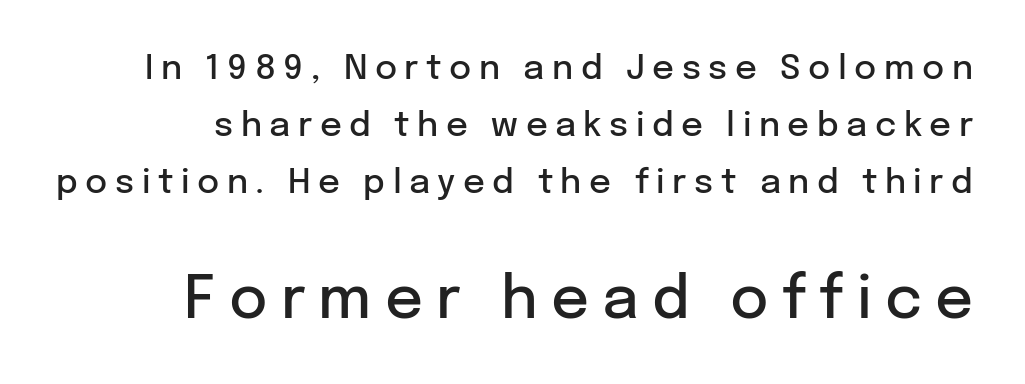
{"serif": "no", "italic": "no", "bold": "semi", "weight": "semibold", "width": "normal", "stroke_contrast": "low", "x_height": "medium", "monospaced": "no", "underline": "no", "line_spacing": "normal", "line_spacing_ratio": 1.68, "letter_spacing": "wide", "letter_spacing_em": 0.22, "larger_block": "second", "size_ratio": 1.74, "glyph_px": 59}
